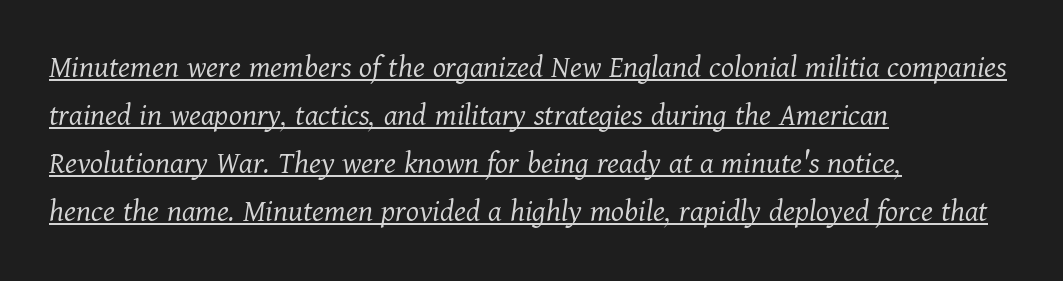
{"serif": "yes", "italic": "yes", "lean": "right", "slant_degrees": 11, "bold": "no", "weight": "light", "width": "normal", "stroke_contrast": "medium", "x_height": "medium", "monospaced": "no", "underline": "yes", "align": "left", "line_spacing": "normal", "line_spacing_ratio": 1.45, "letter_spacing": "normal", "letter_spacing_em": 0.0, "glyph_px": 33}
